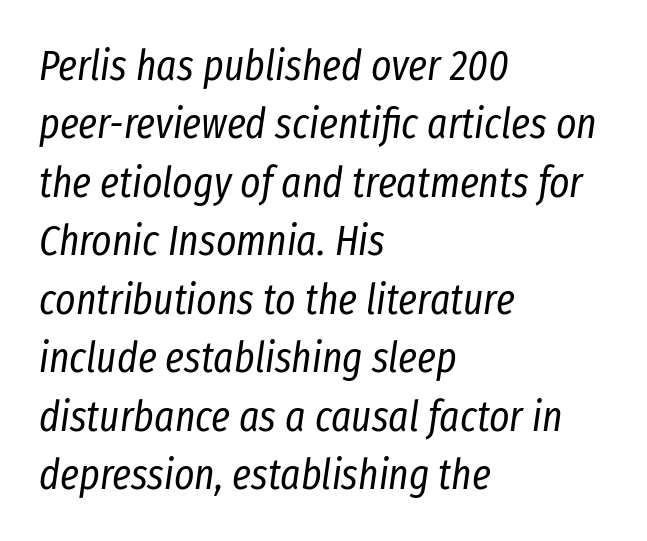
The image shows 43 px regular-weight, condensed type, italic (leaning right); set left-aligned, normal line spacing (1.36x), normal letter spacing, not underlined; low stroke contrast and a medium x-height.
